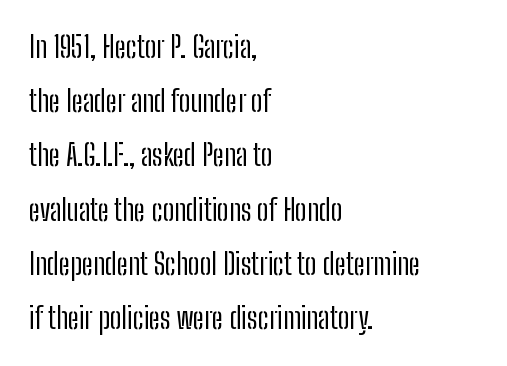
Here the glyphs are tracked normally, forming tight word shapes. Descender tails drop into unmarked territory. The passage shown is not bold in any degree. A typesetter would call this proportional, since set widths differ per character. Layout note: lines flush left.
